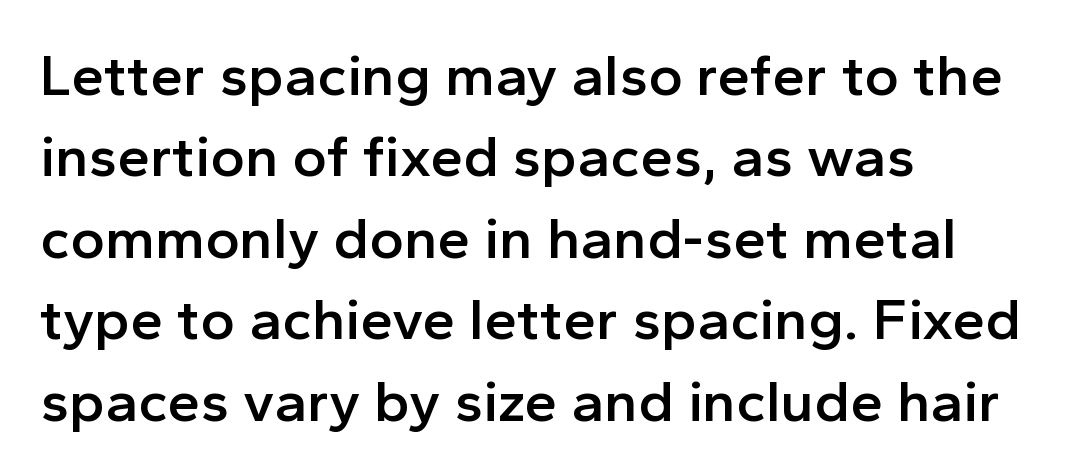
The image shows 59 px semibold sans-serif type, upright; set left-aligned, normal line spacing (1.38x), normal letter spacing, not underlined; a medium x-height.
